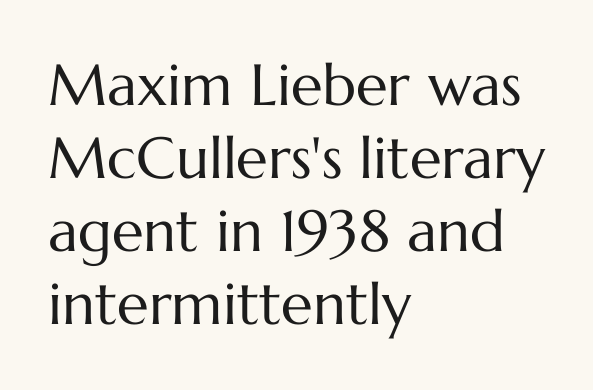
Stems here are at most as thick as an everyday book face. Caption: standard tracking, unaltered. Do the characters align in a grid? No, the font is proportional. The area under the type is left untouched.
